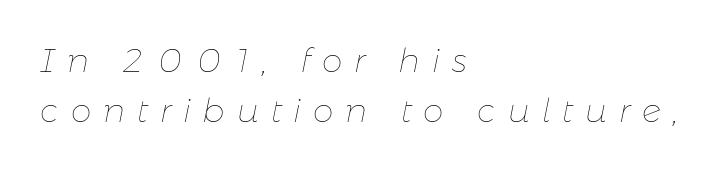
{"italic": "yes", "lean": "right", "slant_degrees": 11, "bold": "no", "weight": "thin", "width": "normal", "stroke_contrast": "low", "x_height": "medium", "monospaced": "no", "underline": "no", "align": "left", "line_spacing": "normal", "line_spacing_ratio": 1.51, "letter_spacing": "wide", "letter_spacing_em": 0.36, "glyph_px": 33}
